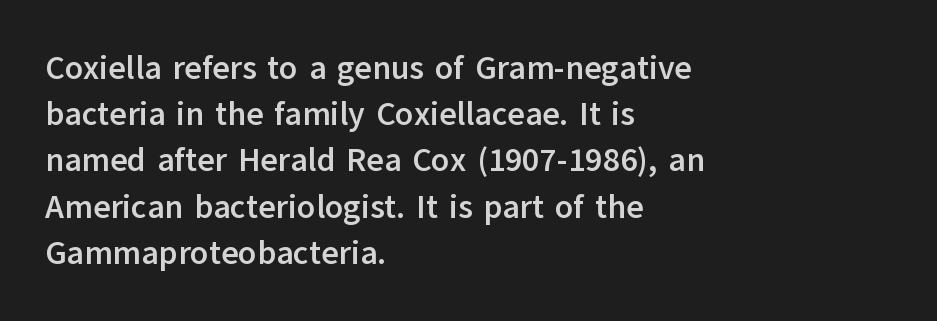
The image shows 33 px semibold sans-serif type, upright; set left-aligned, normal line spacing (1.4x), normal letter spacing, not underlined; low stroke contrast and a medium x-height.
